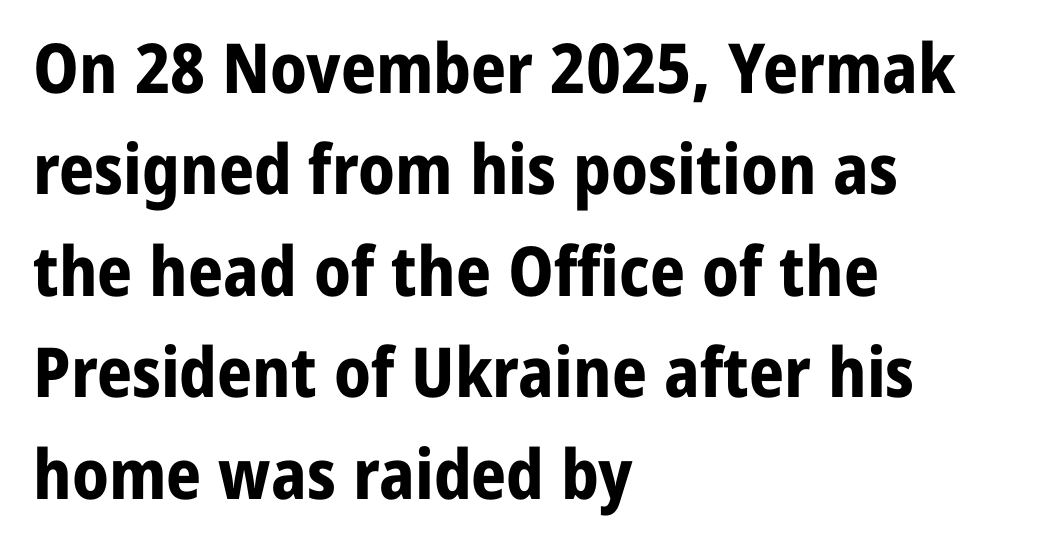
Character widths vary here, with narrow letters taking less room than wide ones. The face used here has the dense, thick strokes of a bold. Descenders hang freely into open space. These lines stack with their left ends in a neat column.
